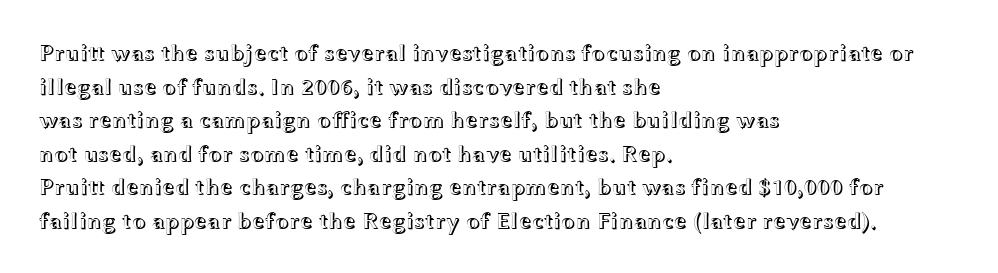
Q: Is the text italic (slanted)? A: No, it is upright.
Q: Is the text underlined? A: No.
Q: How is the paragraph aligned? A: Left-aligned.
Q: Is the spacing between letters normal or unusually wide? A: Normal.
Q: Is the spacing between lines tight, normal or loose? A: Normal.
